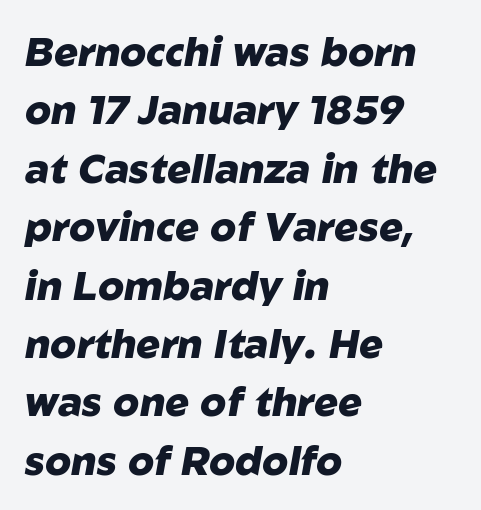
The image shows 40 px heavy type, italic (leaning right); set left-aligned, normal line spacing (1.46x), normal letter spacing, not underlined; low stroke contrast and a medium x-height.
